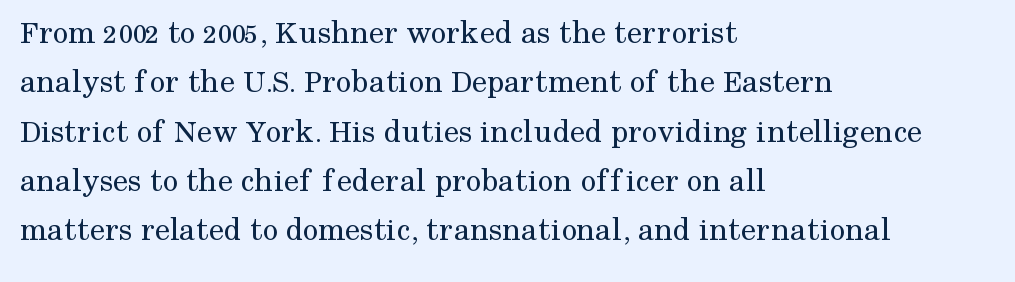
Proportional: the letters do not fall into vertical columns. In terms of letterform style, serifs are clearly present. Unlike italic type, these characters show no tilt at all. Interline gaps are of average width in this sample. The letterforms sit shoulder to shoulder at normal distance. The typesetting does not lean heavy: it is not bold.
